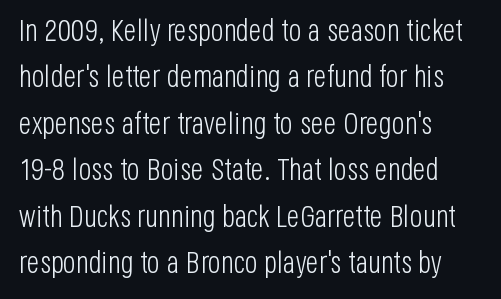
{"serif": "no", "italic": "no", "bold": "no", "weight": "light", "width": "condensed", "stroke_contrast": "low", "x_height": "large", "monospaced": "no", "underline": "no", "align": "left", "line_spacing": "normal", "line_spacing_ratio": 1.55, "letter_spacing": "normal", "letter_spacing_em": 0.0, "glyph_px": 30}
